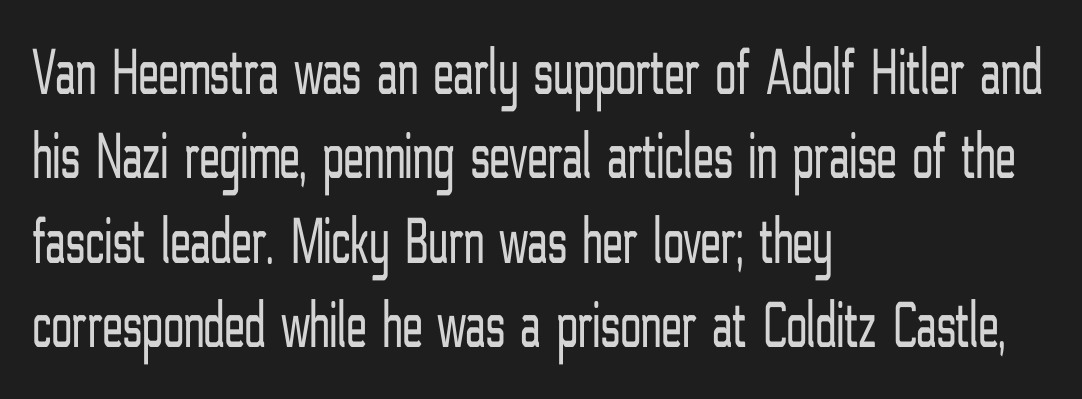
The font sits on the lighter half of the weight spectrum, regular included. This is sans-serif lettering, the kind often seen on screens and signage. Do the characters align in a grid? No, the font is proportional. Horizontal alignment here is leftward, the default for most running prose. Style check: upright. You could call the tracking neutral — neither tight nor loose.
